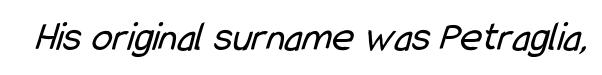
Q: Is the text bold? A: No.
Q: Is the typeface a serif or a sans-serif typeface? A: Sans-serif.
Q: Is the text underlined? A: No.
Q: Is the spacing between letters normal or unusually wide? A: Normal.
Q: Width (condensed, normal, or wide)? A: Condensed.
Q: Stroke contrast? A: Low.
Q: x-height? A: Medium.
Q: Monospaced? A: No.
